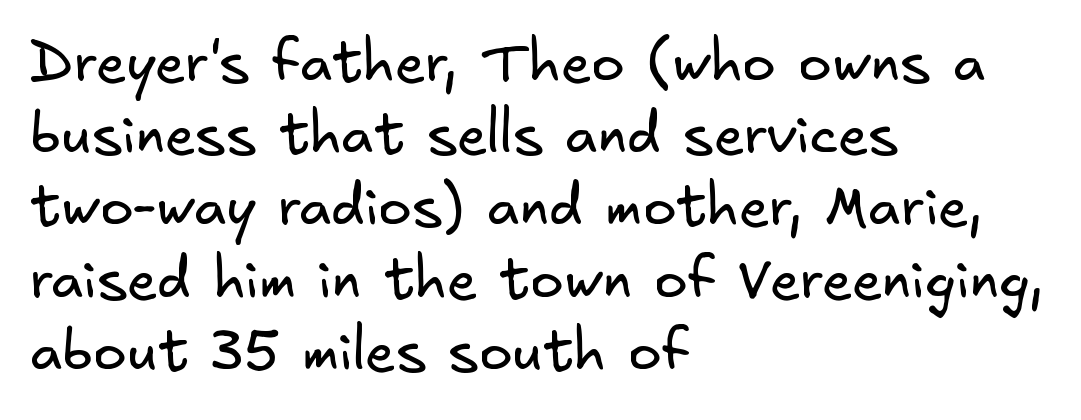
Is the letter spacing exaggerated? No — it looks like the ordinary default. Compared with typical paragraphs, the rows here are spaced about the same. Left-aligned paragraph, ragged on the right. Check under the words: just untouched page.
